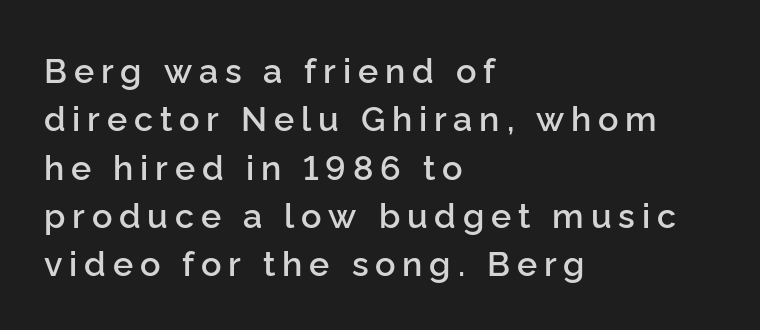
{"serif": "no", "italic": "no", "bold": "semi", "weight": "semibold", "width": "normal", "stroke_contrast": "low", "x_height": "medium", "monospaced": "no", "underline": "no", "align": "left", "line_spacing": "normal", "line_spacing_ratio": 1.42, "letter_spacing": "wide", "letter_spacing_em": 0.2, "glyph_px": 34}
